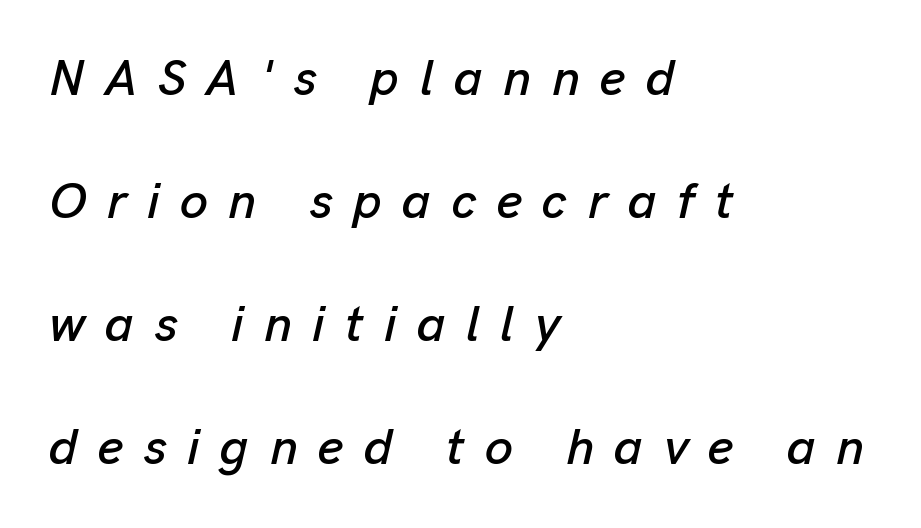
{"italic": "yes", "lean": "right", "slant_degrees": 13, "width": "normal", "stroke_contrast": "low", "x_height": "medium", "monospaced": "no", "underline": "no", "align": "left", "line_spacing": "loose", "line_spacing_ratio": 2.46, "letter_spacing": "wide", "letter_spacing_em": 0.41, "glyph_px": 50}
